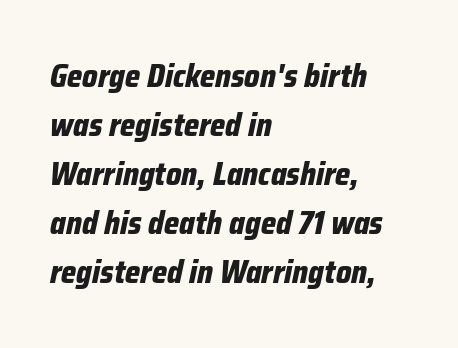
Q: Is the text bold? A: Yes.
Q: Is the text italic (slanted)? A: Yes, it leans right by about 12 degrees.
Q: Is the text underlined? A: No.
Q: How is the paragraph aligned? A: Left-aligned.
Q: Is the spacing between letters normal or unusually wide? A: Normal.
Q: Is the spacing between lines tight, normal or loose? A: Normal.
Q: Width (condensed, normal, or wide)? A: Condensed.
Q: Stroke contrast? A: Low.
Q: x-height? A: Medium.
Q: Monospaced? A: No.
